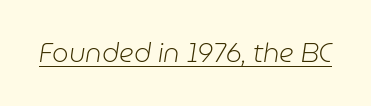
Look at the tracking — it's just the regular setting, nothing added. These characters rest on top of a visible drawn line. Weight: not bold — regular or lighter. When letters slant like this, we call the style italic.
